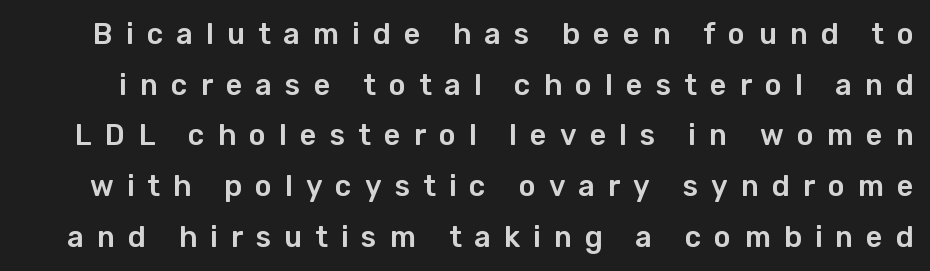
The zone under the glyphs is completely vacant. Observe the wide spacing: letters keep a clear distance from each other. Nope, no serifs anywhere on these letters. Here the designer chose a conventional face with non-uniform glyph widths. The font's upright variant was chosen for this text.
